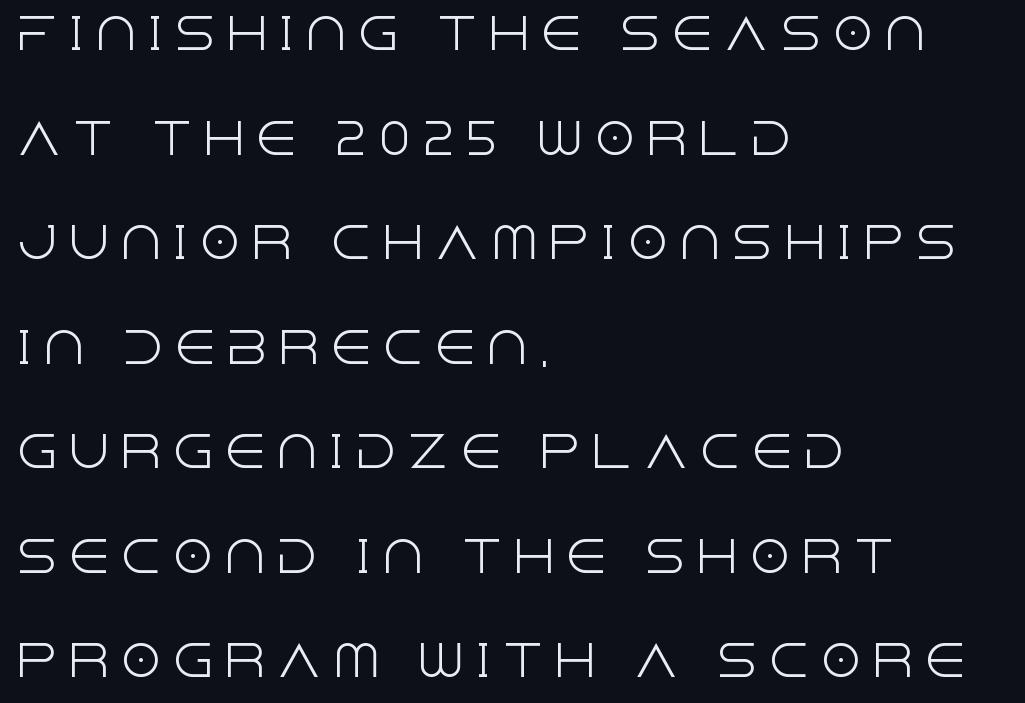
Q: Is the text bold? A: No.
Q: Is the text italic (slanted)? A: No, it is upright.
Q: Is the typeface a serif or a sans-serif typeface? A: Sans-serif.
Q: Is the text underlined? A: No.
Q: How is the paragraph aligned? A: Left-aligned.
Q: Is the spacing between letters normal or unusually wide? A: Unusually wide.
Q: Is the spacing between lines tight, normal or loose? A: Loose.
Q: Width (condensed, normal, or wide)? A: Normal.
Q: x-height? A: Large.
Q: Monospaced? A: No.
